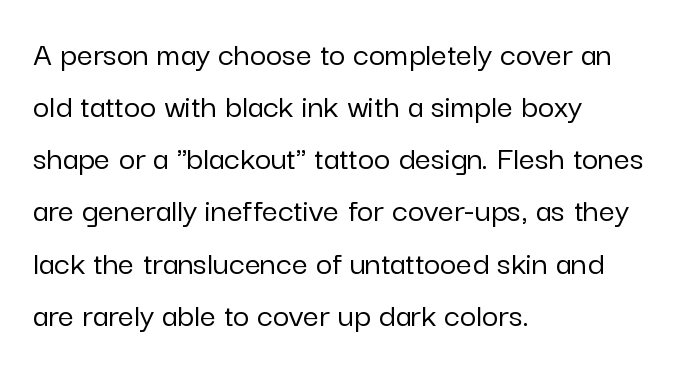
The image shows 35 px sans-serif type, upright; set left-aligned, normal line spacing (1.49x), normal letter spacing, not underlined; low stroke contrast and a medium x-height.
